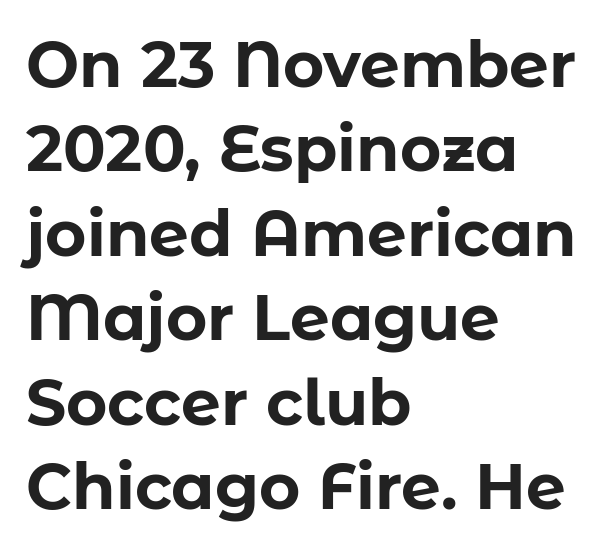
Q: Is the text bold? A: Yes.
Q: Is the text italic (slanted)? A: No, it is upright.
Q: Is the typeface a serif or a sans-serif typeface? A: Sans-serif.
Q: Is the text underlined? A: No.
Q: How is the paragraph aligned? A: Left-aligned.
Q: Is the spacing between letters normal or unusually wide? A: Normal.
Q: Is the spacing between lines tight, normal or loose? A: Normal.
Q: Width (condensed, normal, or wide)? A: Normal.
Q: Stroke contrast? A: Low.
Q: x-height? A: Medium.
Q: Monospaced? A: No.
